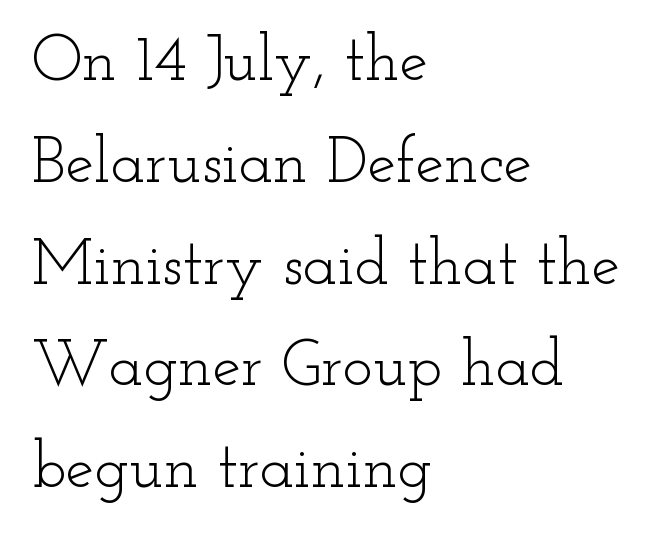
The image shows 64 px light, wide serif type, upright; set left-aligned, normal line spacing (1.59x), normal letter spacing, not underlined; low stroke contrast and a small x-height.
